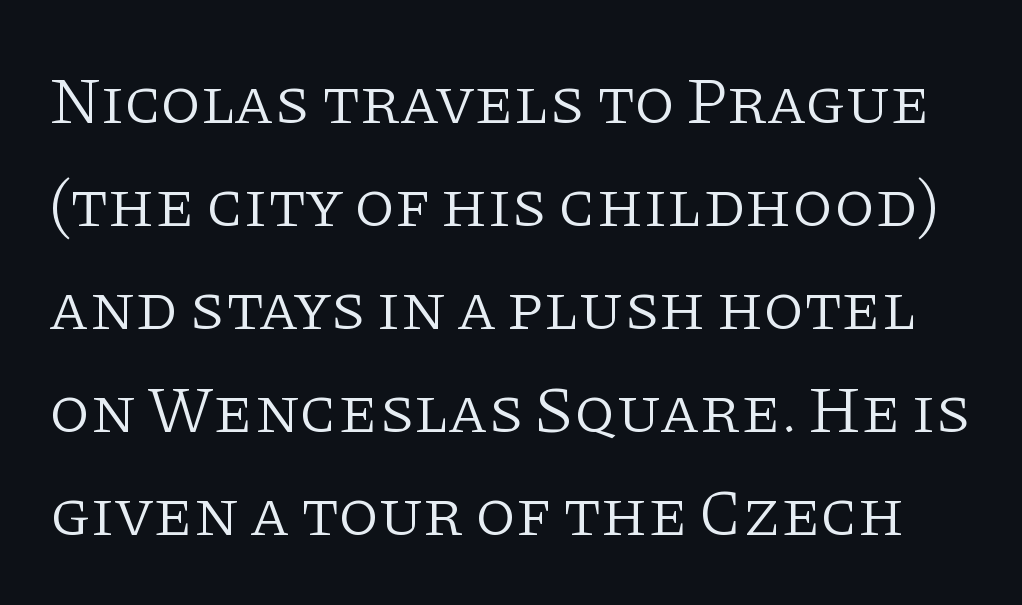
The image shows 66 px light serif type, upright; set normal line spacing (1.56x), normal letter spacing, not underlined; low stroke contrast and a large x-height.
